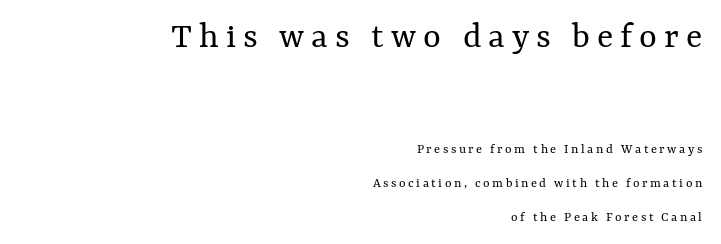
Q: Is the text bold? A: No.
Q: Is the text italic (slanted)? A: No, it is upright.
Q: Is the text underlined? A: No.
Q: How is the paragraph aligned? A: Right-aligned.
Q: Is the spacing between lines tight, normal or loose? A: Loose.
Q: Which block of text is set in a larger size, the first (top) or the second (bottom)? A: The first (top) one.
Q: Width (condensed, normal, or wide)? A: Normal.
Q: Stroke contrast? A: Medium.
Q: x-height? A: Medium.
Q: Monospaced? A: No.
